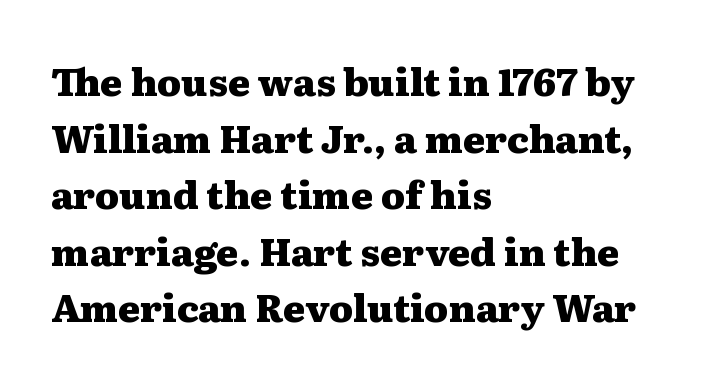
Here the designer chose a conventional face with non-uniform glyph widths. The specimen reads as upright at a glance. Here the glyphs are tracked normally, forming tight word shapes. Any mark beneath the type? The region is blank. Compared with an ordinary text face, these strokes are far heavier — a full bold. The letters carry serifs — small finishing strokes at the ends of their stems.
